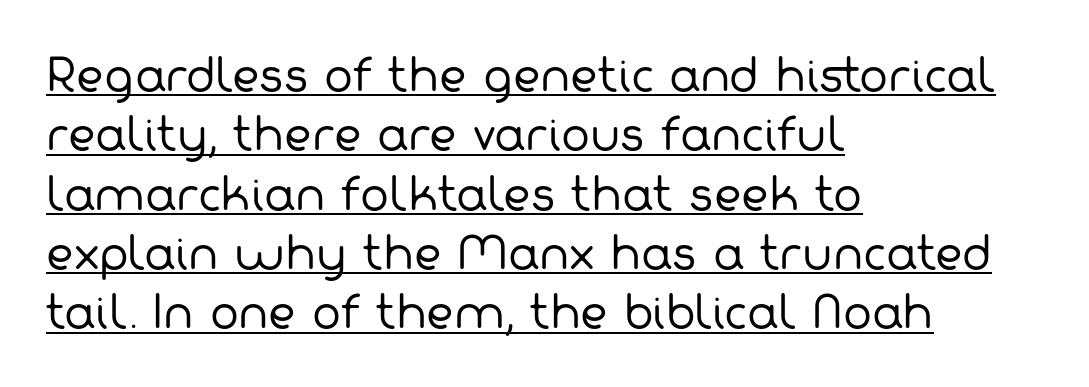
Q: Is the text bold? A: No.
Q: Is the typeface a serif or a sans-serif typeface? A: Sans-serif.
Q: Is the text underlined? A: Yes.
Q: How is the paragraph aligned? A: Left-aligned.
Q: Is the spacing between letters normal or unusually wide? A: Normal.
Q: Is the spacing between lines tight, normal or loose? A: Normal.
Q: Width (condensed, normal, or wide)? A: Normal.
Q: Stroke contrast? A: Low.
Q: x-height? A: Medium.
Q: Monospaced? A: No.
